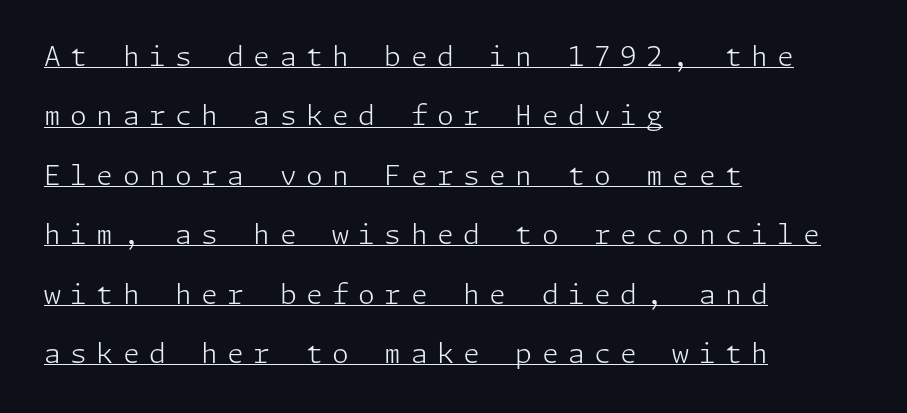
The image shows 27 px text type, upright; set left-aligned, loose line spacing (2.2x), unusually wide letter spacing (+0.35 em), underlined.
